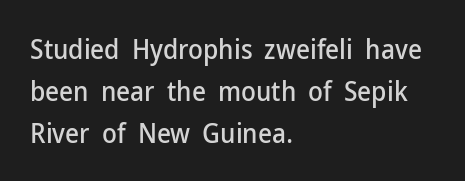
The image shows 27 px text type, upright; set left-aligned, normal line spacing (1.55x), normal letter spacing, not underlined.
